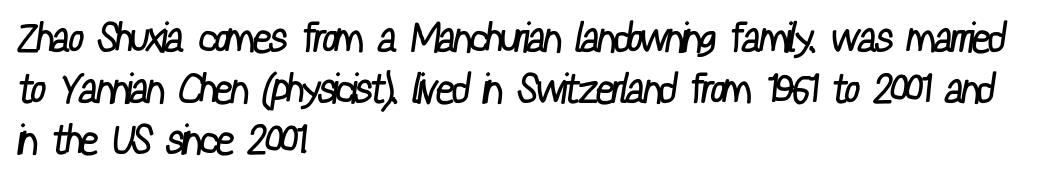
The typeface chosen for these lines omits serifs. The letterforms sit at book weight or below. The passage shown has conventional tracking throughout. A typesetter would call this proportional, since set widths differ per character. If you drew a ruler down the left edge, every line would touch it. The strip under each line holds only bare page.
